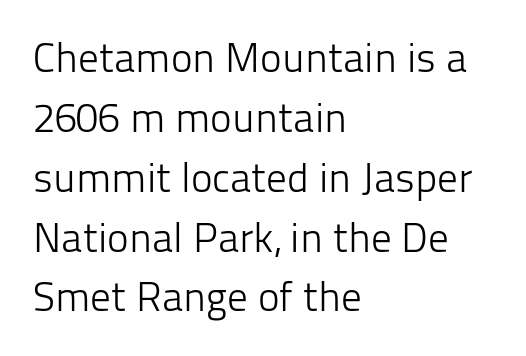
Q: Is the text bold? A: No.
Q: Is the text italic (slanted)? A: No, it is upright.
Q: Is the typeface a serif or a sans-serif typeface? A: Sans-serif.
Q: Is the text underlined? A: No.
Q: How is the paragraph aligned? A: Left-aligned.
Q: Is the spacing between letters normal or unusually wide? A: Normal.
Q: Is the spacing between lines tight, normal or loose? A: Normal.
Q: Width (condensed, normal, or wide)? A: Normal.
Q: Stroke contrast? A: Low.
Q: x-height? A: Medium.
Q: Monospaced? A: No.
